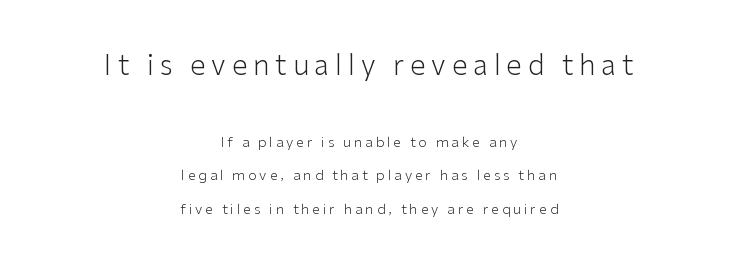
Q: Is the text bold? A: No.
Q: Is the text italic (slanted)? A: No, it is upright.
Q: Is the typeface a serif or a sans-serif typeface? A: Sans-serif.
Q: Is the text underlined? A: No.
Q: How is the paragraph aligned? A: Centered.
Q: Is the spacing between letters normal or unusually wide? A: Unusually wide.
Q: Is the spacing between lines tight, normal or loose? A: Loose.
Q: Which block of text is set in a larger size, the first (top) or the second (bottom)? A: The first (top) one.
Q: Width (condensed, normal, or wide)? A: Normal.
Q: Stroke contrast? A: Low.
Q: x-height? A: Medium.
Q: Monospaced? A: No.
